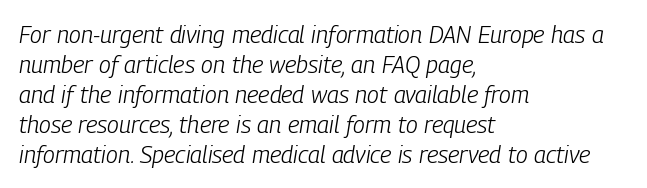
The image shows 24 px text type, italic (leaning right); set left-aligned, normal line spacing (1.25x), normal letter spacing, not underlined.
